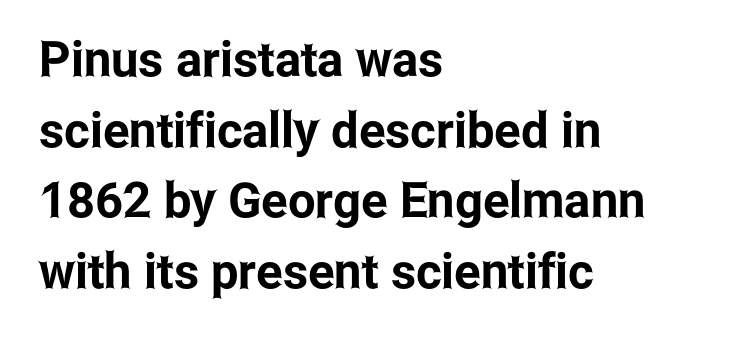
The image shows 49 px condensed sans-serif type, upright; set left-aligned, normal line spacing (1.44x), normal letter spacing, not underlined; low stroke contrast and a medium x-height.
